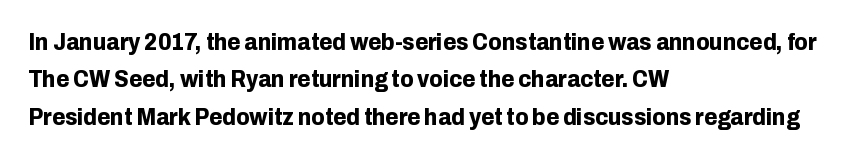
The image shows 24 px bold type, upright; set left-aligned, normal line spacing (1.56x), normal letter spacing, not underlined.
